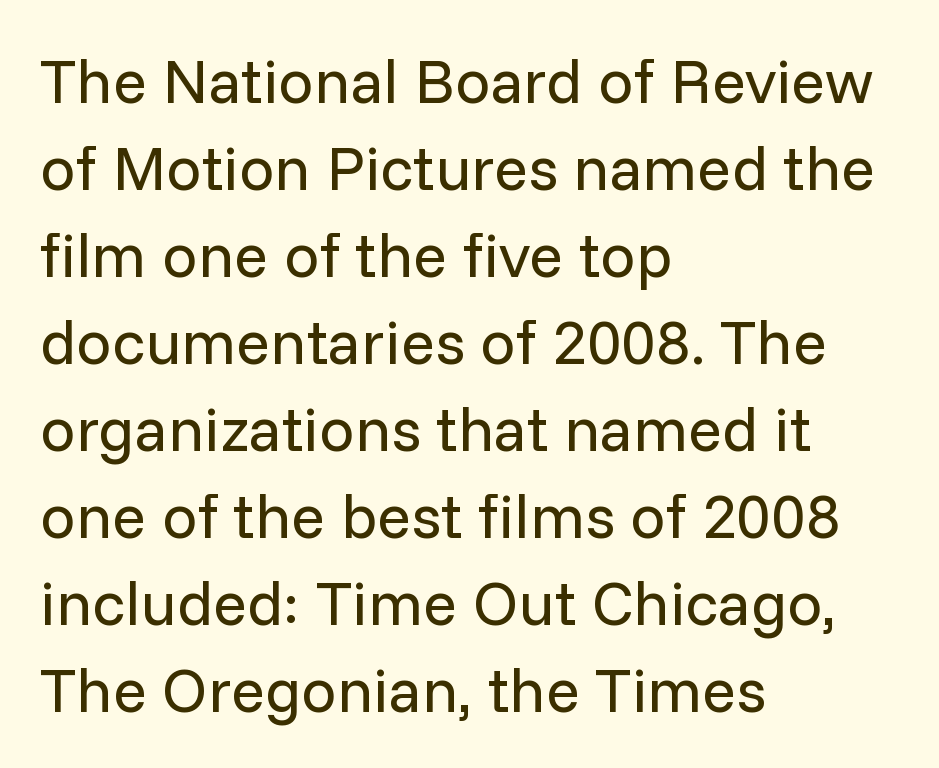
Q: Is the text bold? A: No.
Q: Is the text italic (slanted)? A: No, it is upright.
Q: Is the typeface a serif or a sans-serif typeface? A: Sans-serif.
Q: Is the text underlined? A: No.
Q: How is the paragraph aligned? A: Left-aligned.
Q: Is the spacing between letters normal or unusually wide? A: Normal.
Q: Is the spacing between lines tight, normal or loose? A: Normal.
Q: Width (condensed, normal, or wide)? A: Normal.
Q: Stroke contrast? A: Low.
Q: x-height? A: Medium.
Q: Monospaced? A: No.
